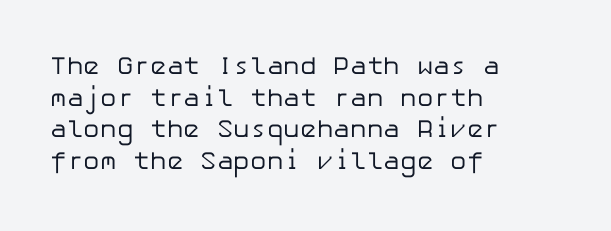
{"italic": "no", "bold": "no", "underline": "no", "align": "left", "line_spacing": "normal", "line_spacing_ratio": 1.27, "letter_spacing": "normal", "letter_spacing_em": 0.0, "glyph_px": 25}
